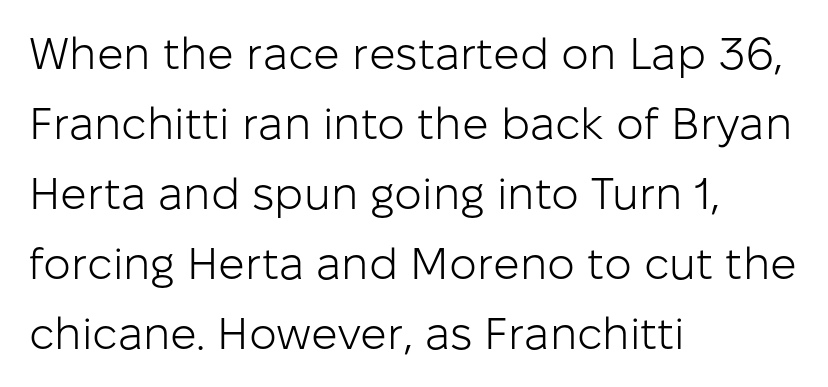
Q: Is the text bold? A: No.
Q: Is the text italic (slanted)? A: No, it is upright.
Q: Is the typeface a serif or a sans-serif typeface? A: Sans-serif.
Q: Is the text underlined? A: No.
Q: How is the paragraph aligned? A: Left-aligned.
Q: Is the spacing between letters normal or unusually wide? A: Normal.
Q: Is the spacing between lines tight, normal or loose? A: Normal.
Q: Width (condensed, normal, or wide)? A: Normal.
Q: Stroke contrast? A: Low.
Q: x-height? A: Medium.
Q: Monospaced? A: No.
